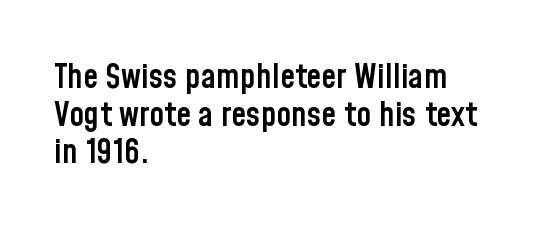
The image shows 34 px semibold, condensed sans-serif type, upright; set left-aligned, tight line spacing (1.11x), normal letter spacing, not underlined; low stroke contrast and a medium x-height.
